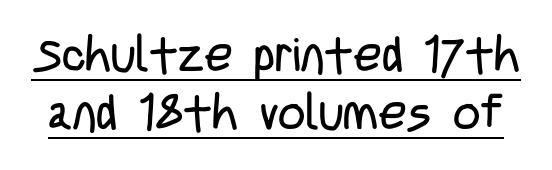
Q: Is the text bold? A: No.
Q: Is the text italic (slanted)? A: No, it is upright.
Q: Is the typeface a serif or a sans-serif typeface? A: Sans-serif.
Q: Is the text underlined? A: Yes.
Q: Is the spacing between letters normal or unusually wide? A: Normal.
Q: Width (condensed, normal, or wide)? A: Condensed.
Q: Stroke contrast? A: Low.
Q: x-height? A: Large.
Q: Monospaced? A: No.
